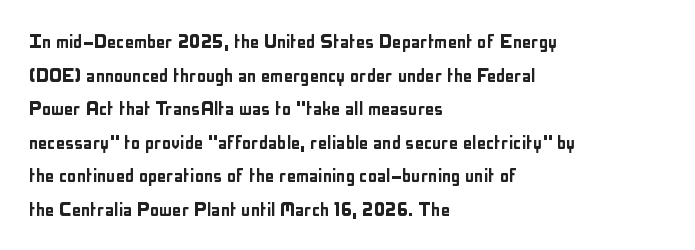
{"italic": "no", "underline": "no", "align": "left", "line_spacing": "normal", "line_spacing_ratio": 1.46, "letter_spacing": "normal", "letter_spacing_em": 0.0, "glyph_px": 23}
